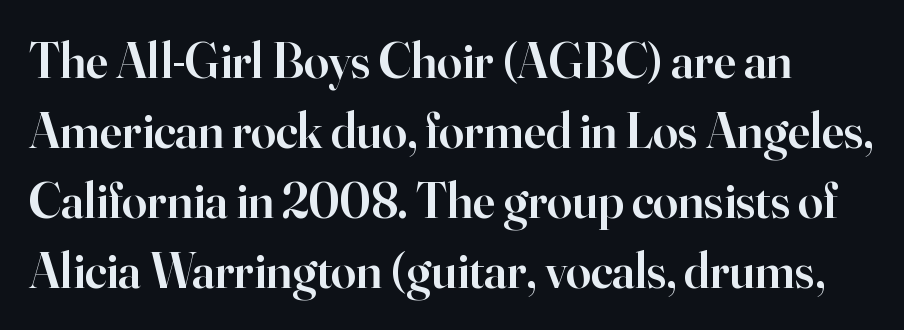
The image shows 50 px semibold serif type, upright; set normal line spacing (1.4x), normal letter spacing, not underlined; high stroke contrast and a small x-height.
